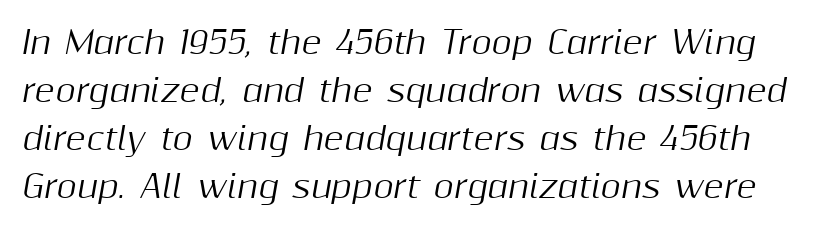
{"italic": "yes", "lean": "right", "slant_degrees": 10, "width": "normal", "stroke_contrast": "medium", "x_height": "medium", "monospaced": "no", "underline": "no", "line_spacing": "normal", "line_spacing_ratio": 1.55, "letter_spacing": "normal", "letter_spacing_em": 0.0, "glyph_px": 31}
